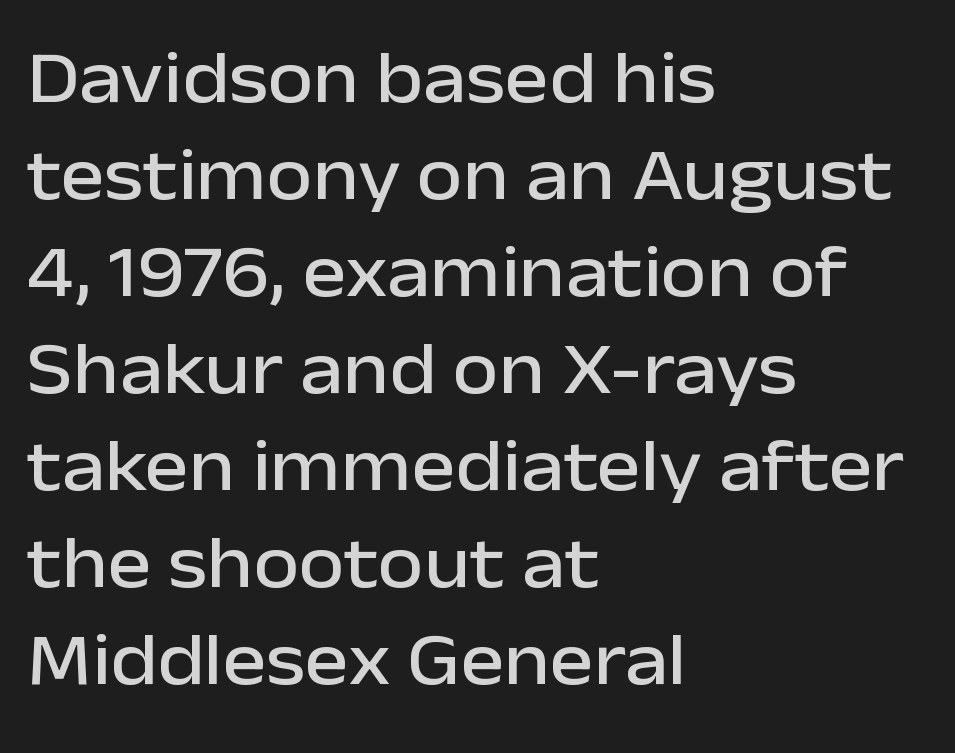
Q: Is the text italic (slanted)? A: No, it is upright.
Q: Is the typeface a serif or a sans-serif typeface? A: Sans-serif.
Q: Is the text underlined? A: No.
Q: How is the paragraph aligned? A: Left-aligned.
Q: Is the spacing between letters normal or unusually wide? A: Normal.
Q: Is the spacing between lines tight, normal or loose? A: Normal.
Q: Width (condensed, normal, or wide)? A: Normal.
Q: Stroke contrast? A: Low.
Q: x-height? A: Medium.
Q: Monospaced? A: No.
